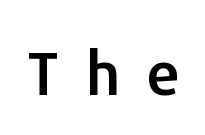
When letters stand straight like this, we call the style roman or upright. Each letter keeps its own natural width here, so spacing adapts to shape. Underlining? Definitely not there. Caption: expanded tracking, letters set apart. Note: no serifs on the glyphs.
